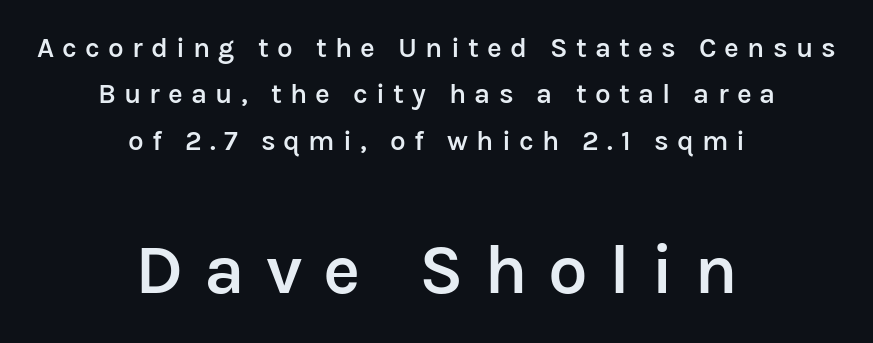
Q: Is the text bold? A: Semi-bold.
Q: Is the text italic (slanted)? A: No, it is upright.
Q: Is the typeface a serif or a sans-serif typeface? A: Sans-serif.
Q: Is the text underlined? A: No.
Q: How is the paragraph aligned? A: Centered.
Q: Is the spacing between letters normal or unusually wide? A: Unusually wide.
Q: Is the spacing between lines tight, normal or loose? A: Normal.
Q: Which block of text is set in a larger size, the first (top) or the second (bottom)? A: The second (bottom) one.
Q: Width (condensed, normal, or wide)? A: Normal.
Q: Stroke contrast? A: Low.
Q: x-height? A: Medium.
Q: Monospaced? A: No.
